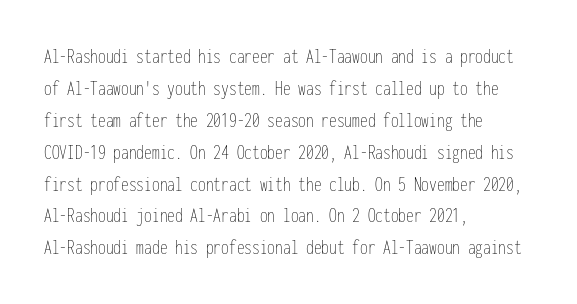
The image shows 22 px text type, upright; set left-aligned, normal line spacing (1.45x), normal letter spacing, not underlined.
